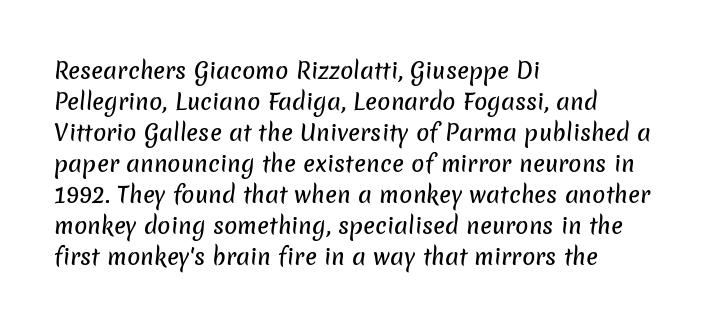
{"underline": "no", "align": "left", "line_spacing": "normal", "line_spacing_ratio": 1.41, "letter_spacing": "normal", "letter_spacing_em": 0.0, "glyph_px": 22}
